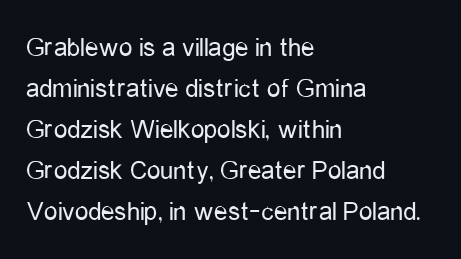
{"italic": "no", "bold": "no", "underline": "no", "align": "left", "line_spacing": "normal", "line_spacing_ratio": 1.52, "letter_spacing": "normal", "letter_spacing_em": 0.0, "glyph_px": 27}
